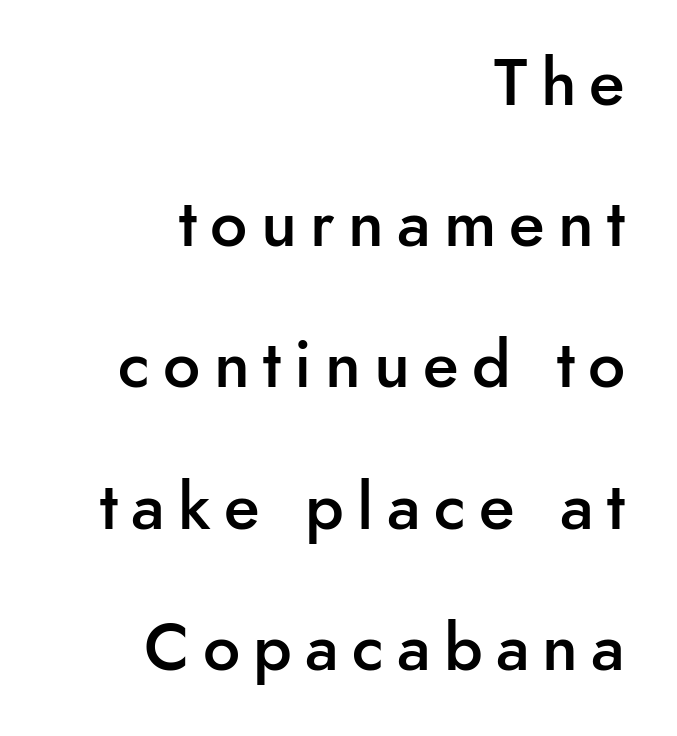
{"serif": "no", "italic": "no", "bold": "semi", "weight": "semibold", "width": "normal", "stroke_contrast": "low", "x_height": "small", "monospaced": "no", "underline": "no", "align": "right", "line_spacing": "loose", "line_spacing_ratio": 2.14, "letter_spacing": "wide", "letter_spacing_em": 0.2, "glyph_px": 66}
